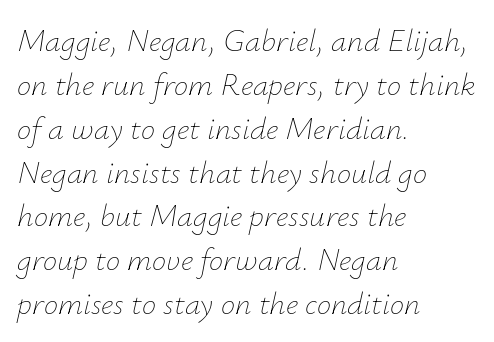
Q: Is the text bold? A: No.
Q: Is the text italic (slanted)? A: Yes, it leans right by about 12 degrees.
Q: Is the text underlined? A: No.
Q: How is the paragraph aligned? A: Left-aligned.
Q: Is the spacing between letters normal or unusually wide? A: Normal.
Q: Is the spacing between lines tight, normal or loose? A: Normal.
Q: Width (condensed, normal, or wide)? A: Normal.
Q: Stroke contrast? A: Low.
Q: x-height? A: Small.
Q: Monospaced? A: No.
